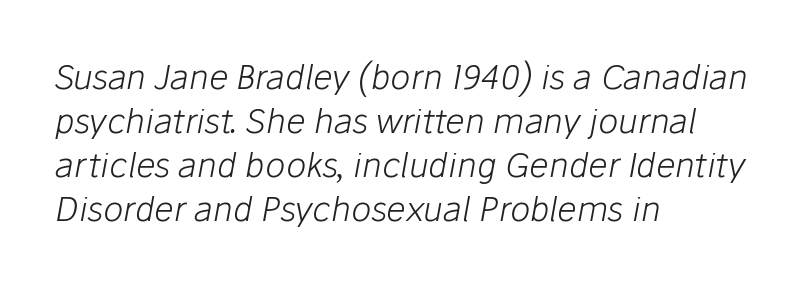
Q: Is the text bold? A: No.
Q: Is the text italic (slanted)? A: Yes, it leans right by about 10 degrees.
Q: Is the text underlined? A: No.
Q: How is the paragraph aligned? A: Left-aligned.
Q: Is the spacing between letters normal or unusually wide? A: Normal.
Q: Is the spacing between lines tight, normal or loose? A: Normal.
Q: Width (condensed, normal, or wide)? A: Normal.
Q: Stroke contrast? A: Low.
Q: x-height? A: Medium.
Q: Monospaced? A: No.
